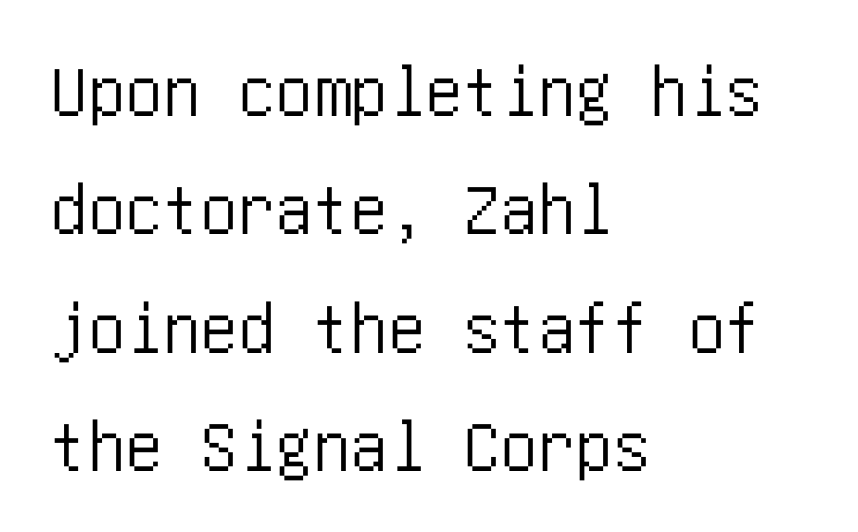
The image shows 75 px condensed sans-serif type, upright; set left-aligned, normal line spacing (1.58x), normal letter spacing, not underlined; low stroke contrast and a large x-height.
